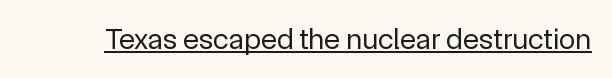
Q: Is the text bold? A: No.
Q: Is the text italic (slanted)? A: No, it is upright.
Q: Is the typeface a serif or a sans-serif typeface? A: Sans-serif.
Q: Is the text underlined? A: Yes.
Q: Is the spacing between letters normal or unusually wide? A: Normal.
Q: Width (condensed, normal, or wide)? A: Normal.
Q: x-height? A: Medium.
Q: Monospaced? A: No.
